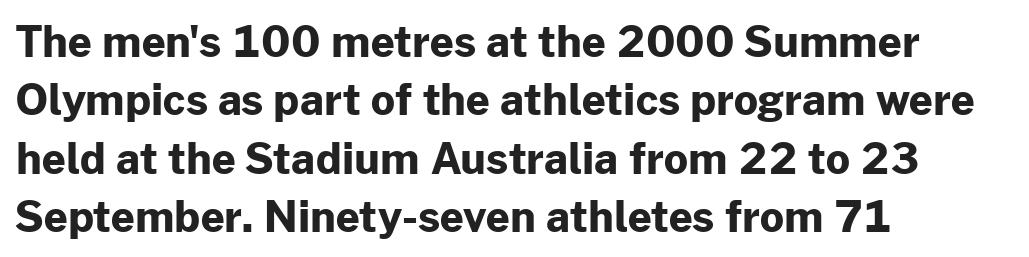
{"serif": "no", "italic": "no", "bold": "yes", "weight": "bold", "width": "normal", "stroke_contrast": "low", "x_height": "medium", "monospaced": "no", "underline": "no", "align": "left", "line_spacing": "normal", "line_spacing_ratio": 1.39, "letter_spacing": "normal", "letter_spacing_em": 0.0, "glyph_px": 42}
